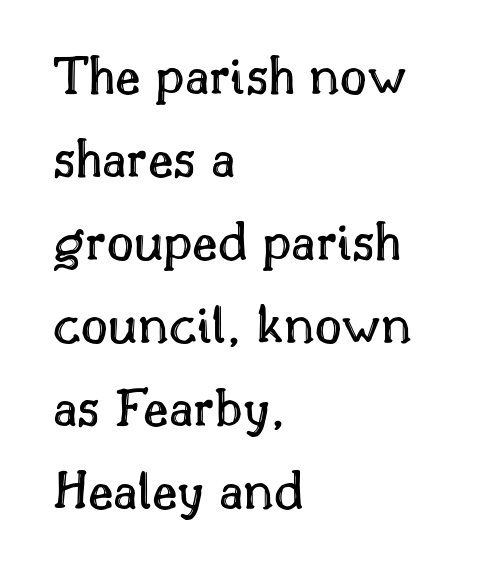
The image shows 58 px text type, upright; set left-aligned, normal line spacing (1.43x), normal letter spacing, not underlined; a small x-height.
